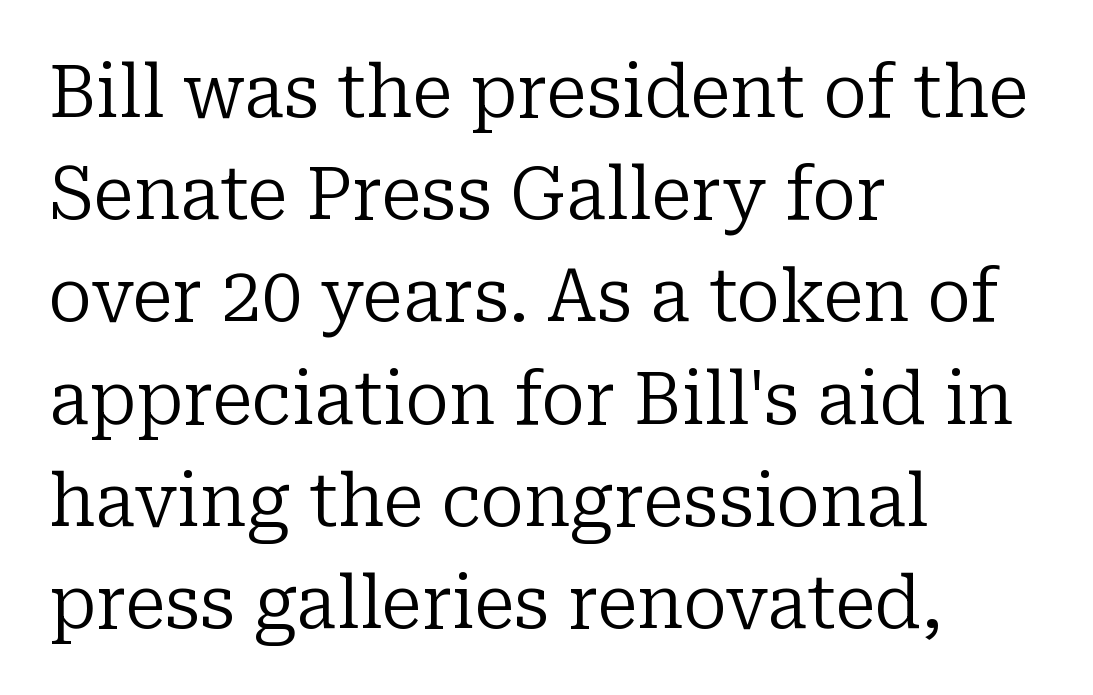
The image shows 73 px regular-weight serif type, upright; set left-aligned, normal line spacing (1.4x), normal letter spacing, not underlined; low stroke contrast and a medium x-height.
